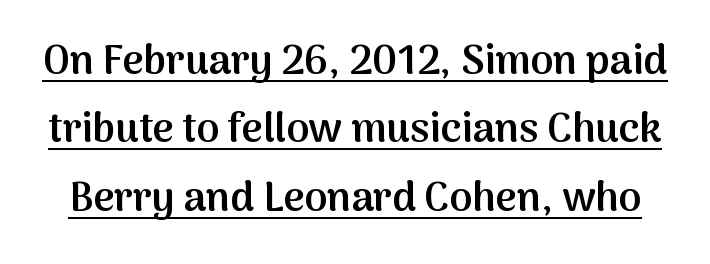
{"serif": "no", "italic": "no", "bold": "semi", "weight": "semibold", "width": "normal", "stroke_contrast": "medium", "x_height": "medium", "monospaced": "no", "underline": "yes", "line_spacing": "normal", "line_spacing_ratio": 1.67, "letter_spacing": "normal", "letter_spacing_em": 0.0, "glyph_px": 41}
